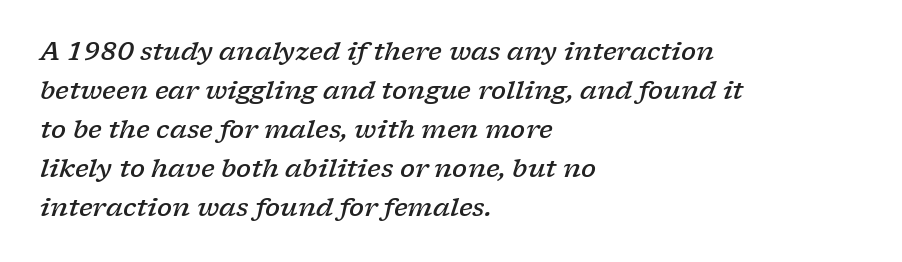
These lines are set flush left with a ragged right edge. Strokes here are thickened, but only to semibold level. Just letters on the line, the space beneath them empty. Notice how the stems are inclined rather than vertical — that's the hallmark of italics. The horizontal fit of the characters is conventional and even. This sample keeps an unexceptional amount of space between lines.
